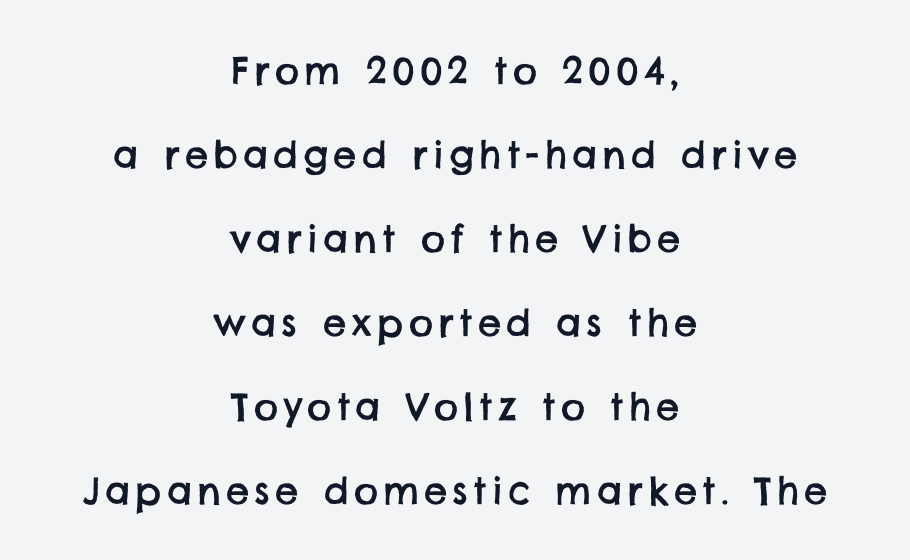
The image shows 37 px sans-serif type; set centered, loose line spacing (2.27x), not underlined; low stroke contrast and a large x-height.
